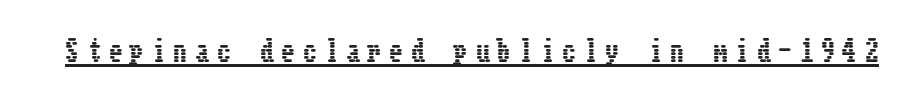
Q: Is the text italic (slanted)? A: No, it is upright.
Q: Is the text underlined? A: Yes.
Q: Is the spacing between letters normal or unusually wide? A: Unusually wide.
